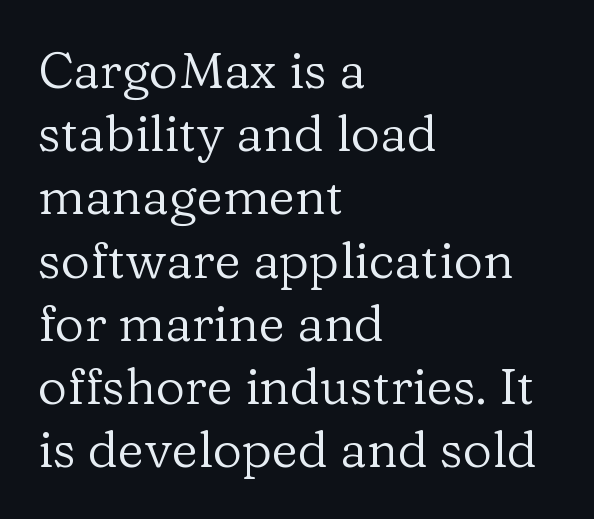
{"serif": "yes", "italic": "no", "bold": "no", "weight": "regular", "width": "normal", "stroke_contrast": "low", "x_height": "medium", "monospaced": "no", "underline": "no", "align": "left", "line_spacing_ratio": 1.24, "letter_spacing": "normal", "letter_spacing_em": 0.0, "glyph_px": 51}
